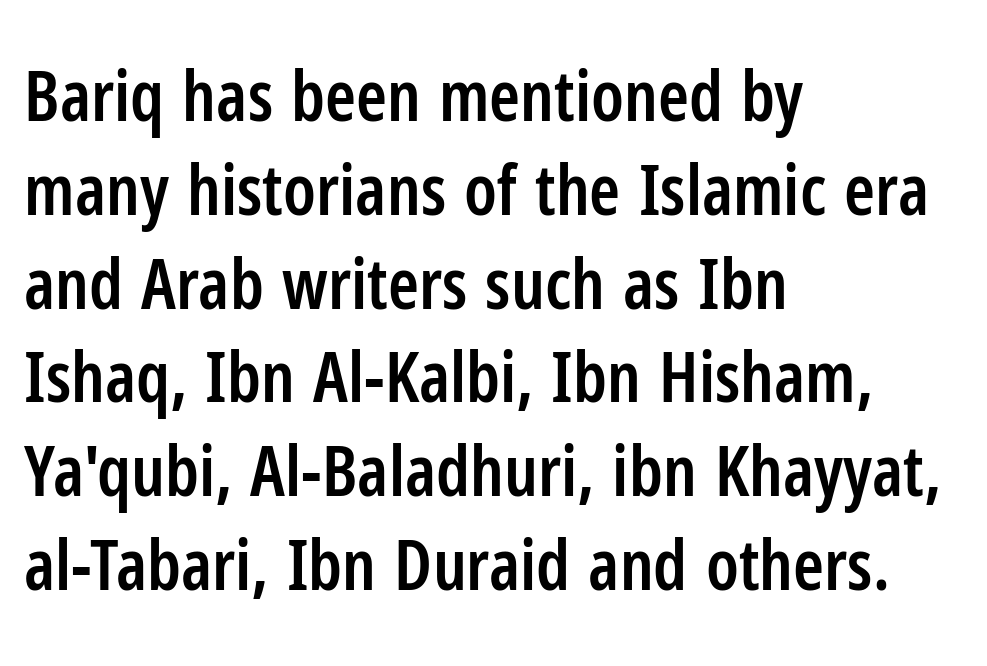
{"serif": "no", "italic": "no", "bold": "semi", "weight": "semibold", "width": "condensed", "stroke_contrast": "low", "x_height": "medium", "monospaced": "no", "underline": "no", "align": "left", "line_spacing": "normal", "line_spacing_ratio": 1.34, "letter_spacing": "normal", "letter_spacing_em": 0.0, "glyph_px": 70}
